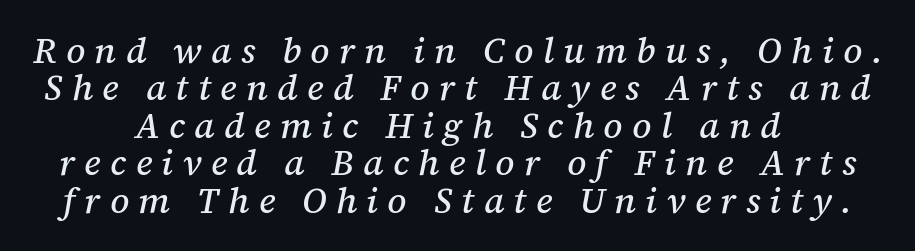
Q: Is the text italic (slanted)? A: Yes, it leans right by about 12 degrees.
Q: Is the typeface a serif or a sans-serif typeface? A: Serif.
Q: Is the text underlined? A: No.
Q: How is the paragraph aligned? A: Centered.
Q: Is the spacing between letters normal or unusually wide? A: Unusually wide.
Q: Is the spacing between lines tight, normal or loose? A: Tight.
Q: Width (condensed, normal, or wide)? A: Normal.
Q: Stroke contrast? A: Medium.
Q: x-height? A: Medium.
Q: Monospaced? A: No.
